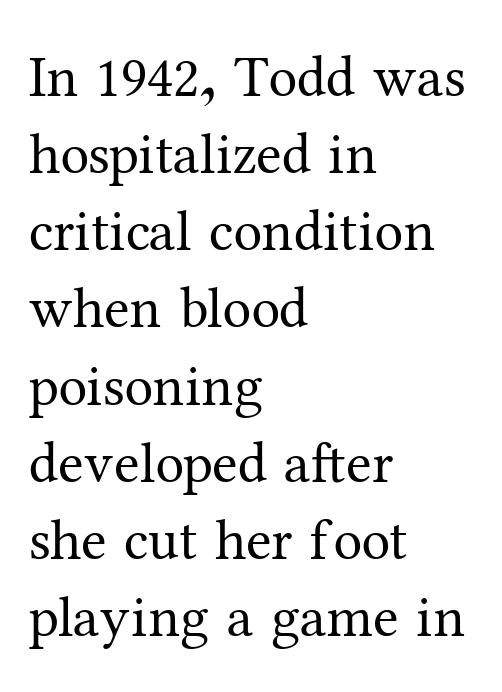
Q: Is the text bold? A: No.
Q: Is the text italic (slanted)? A: No, it is upright.
Q: Is the typeface a serif or a sans-serif typeface? A: Serif.
Q: Is the text underlined? A: No.
Q: How is the paragraph aligned? A: Left-aligned.
Q: Is the spacing between letters normal or unusually wide? A: Normal.
Q: Is the spacing between lines tight, normal or loose? A: Normal.
Q: Width (condensed, normal, or wide)? A: Normal.
Q: Stroke contrast? A: Medium.
Q: x-height? A: Medium.
Q: Monospaced? A: No.
